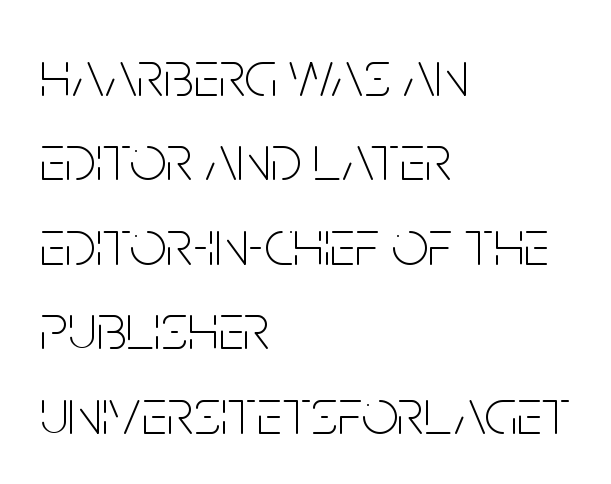
The image shows 65 px thin, condensed sans-serif type, upright; set left-aligned, normal line spacing (1.3x), normal letter spacing, not underlined; low stroke contrast and a large x-height.
